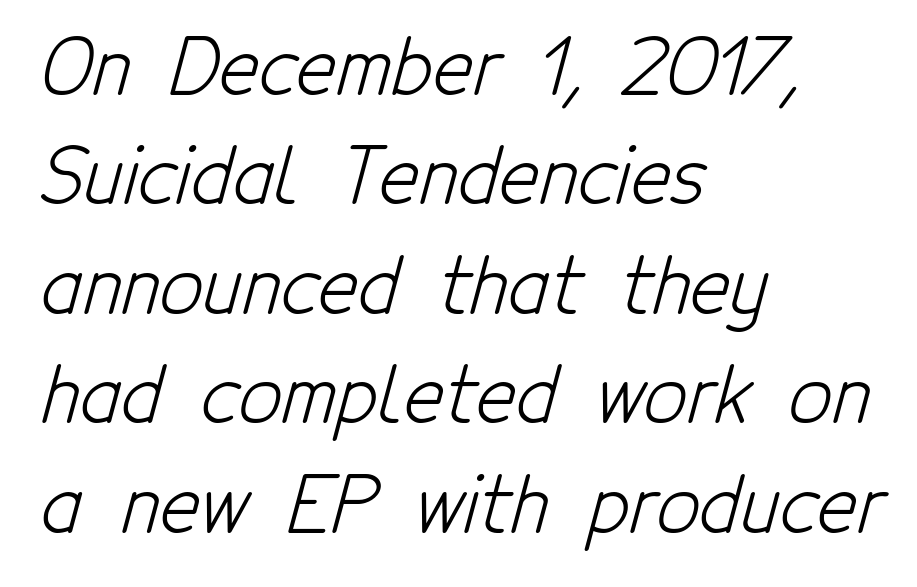
{"serif": "no", "bold": "no", "weight": "light", "width": "condensed", "stroke_contrast": "low", "x_height": "medium", "monospaced": "no", "underline": "no", "align": "left", "line_spacing": "normal", "line_spacing_ratio": 1.44, "letter_spacing": "normal", "letter_spacing_em": 0.0, "glyph_px": 76}
